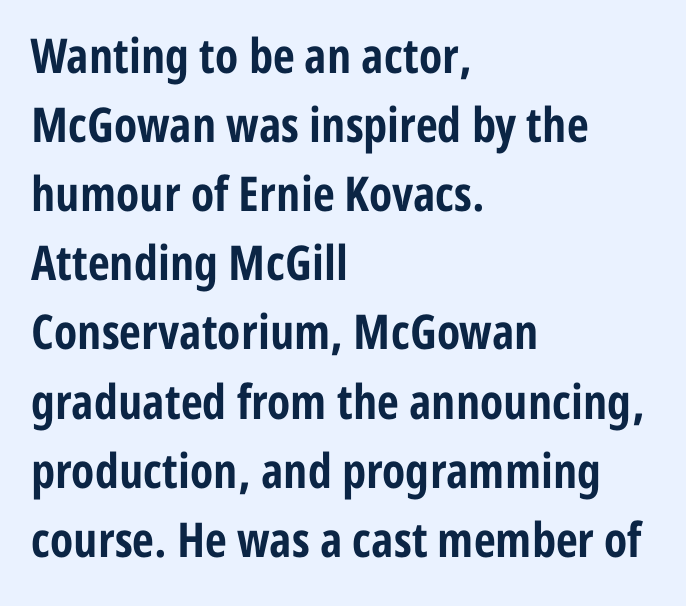
The image shows 48 px bold, condensed sans-serif type, upright; set left-aligned, normal line spacing (1.44x), normal letter spacing, not underlined; low stroke contrast and a medium x-height.
